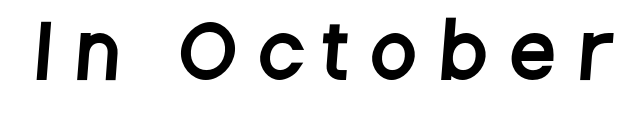
Q: Is the typeface a serif or a sans-serif typeface? A: Sans-serif.
Q: Is the text underlined? A: No.
Q: Is the spacing between letters normal or unusually wide? A: Unusually wide.
Q: Width (condensed, normal, or wide)? A: Condensed.
Q: Stroke contrast? A: Low.
Q: x-height? A: Large.
Q: Monospaced? A: No.
